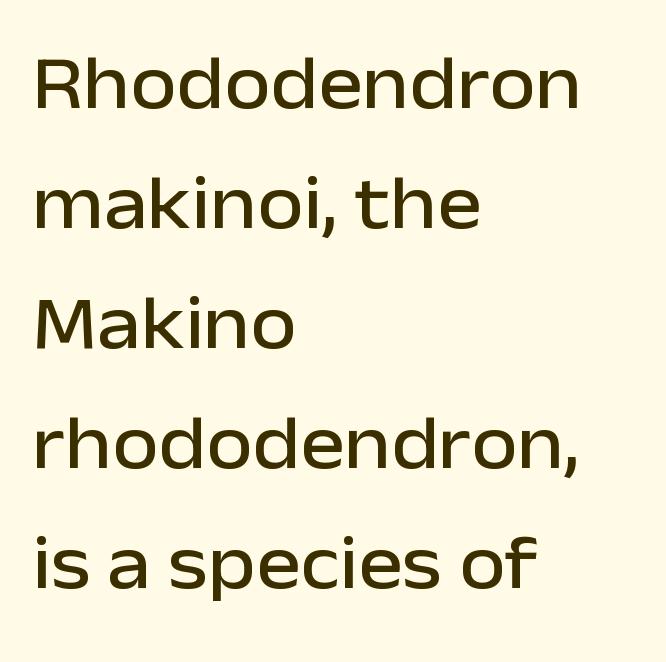
The image shows 75 px sans-serif type, upright; set left-aligned, normal line spacing (1.6x), normal letter spacing, not underlined; low stroke contrast and a medium x-height.
